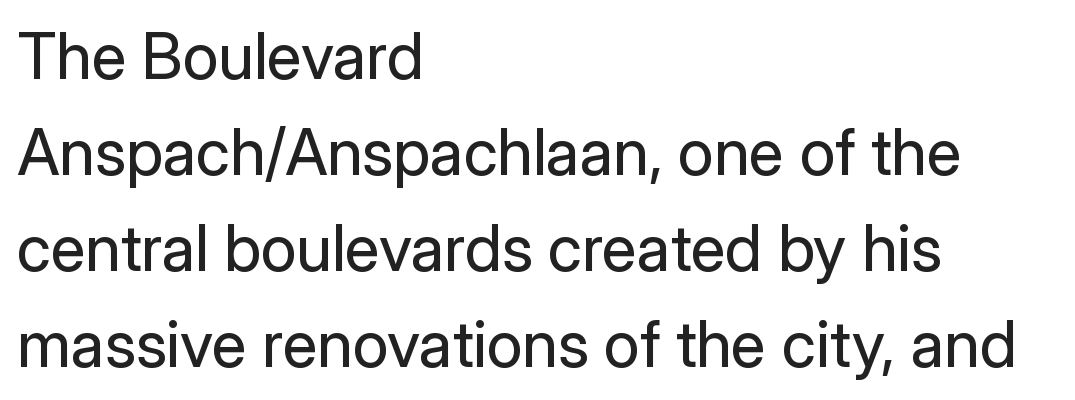
Q: Is the text bold? A: No.
Q: Is the text italic (slanted)? A: No, it is upright.
Q: Is the typeface a serif or a sans-serif typeface? A: Sans-serif.
Q: Is the text underlined? A: No.
Q: How is the paragraph aligned? A: Left-aligned.
Q: Is the spacing between letters normal or unusually wide? A: Normal.
Q: Is the spacing between lines tight, normal or loose? A: Normal.
Q: Width (condensed, normal, or wide)? A: Normal.
Q: Stroke contrast? A: Low.
Q: x-height? A: Medium.
Q: Monospaced? A: No.
